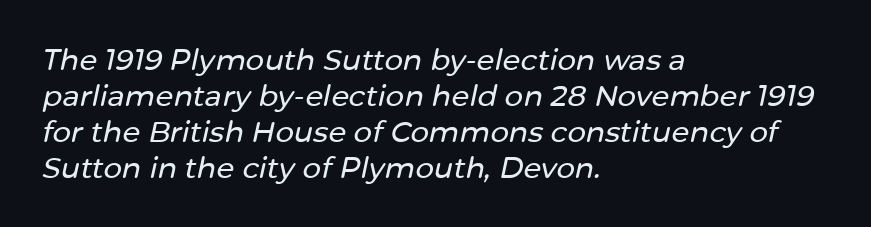
The image shows 29 px text type, italic (leaning right); set left-aligned, line spacing 1.24x, normal letter spacing, not underlined; low stroke contrast and a medium x-height.
